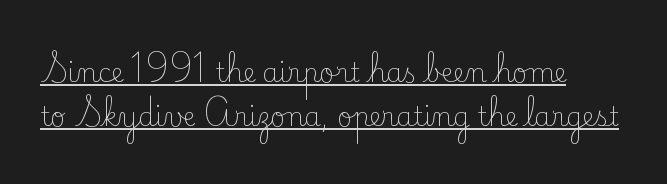
{"italic": "no", "bold": "no", "underline": "yes", "align": "left", "line_spacing": "normal", "line_spacing_ratio": 1.7, "letter_spacing": "normal", "letter_spacing_em": 0.0, "glyph_px": 26}
